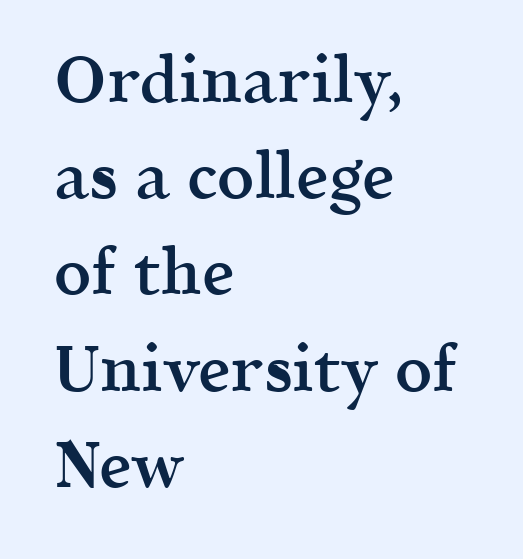
Q: Is the text bold? A: Semi-bold.
Q: Is the text italic (slanted)? A: No, it is upright.
Q: Is the typeface a serif or a sans-serif typeface? A: Serif.
Q: Is the text underlined? A: No.
Q: How is the paragraph aligned? A: Left-aligned.
Q: Is the spacing between letters normal or unusually wide? A: Normal.
Q: Is the spacing between lines tight, normal or loose? A: Normal.
Q: Width (condensed, normal, or wide)? A: Normal.
Q: x-height? A: Medium.
Q: Monospaced? A: No.
